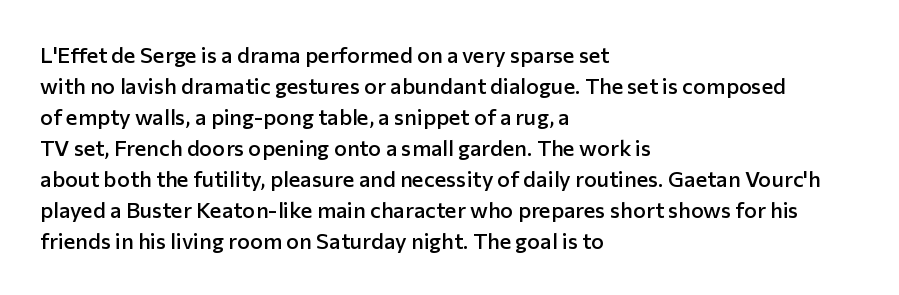
Does extra space separate the letters? No, they use regular spacing. Italic? Not at all — the glyphs are vertical. Notice how the passage keeps a crisp vertical edge on the left only. In terms of leading, this rendering sits right in the middle.
